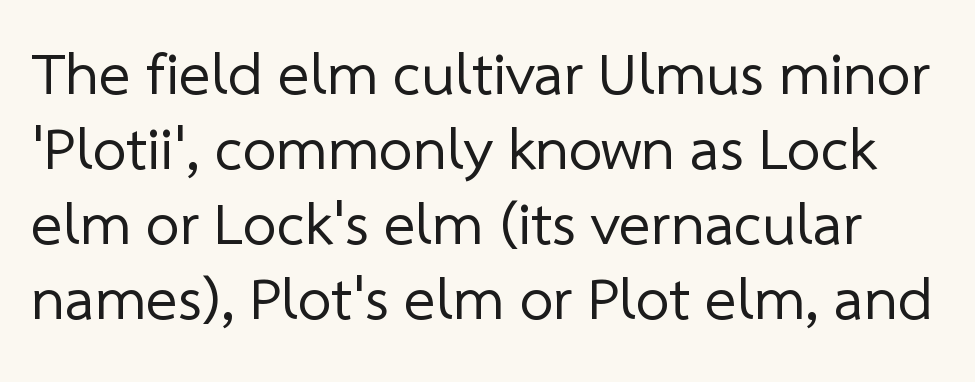
Rows of type keep a routine distance in the vertical direction. Descender tails drop into unmarked territory. Think of a printed novel: that variable character pitch is what you see here. Students, note that the glyphs here touch the page at normal intervals.
